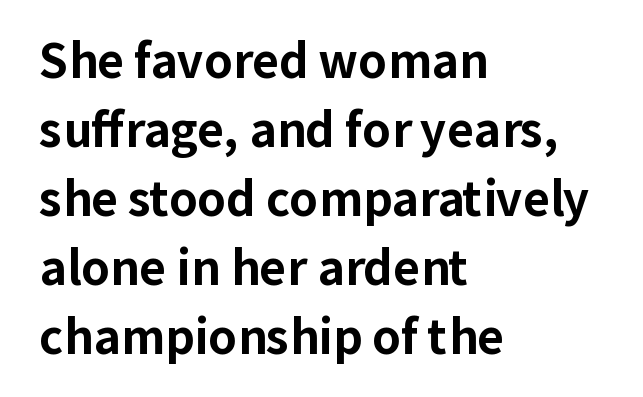
Q: Is the text bold? A: Yes.
Q: Is the text italic (slanted)? A: No, it is upright.
Q: Is the typeface a serif or a sans-serif typeface? A: Sans-serif.
Q: Is the text underlined? A: No.
Q: How is the paragraph aligned? A: Left-aligned.
Q: Is the spacing between letters normal or unusually wide? A: Normal.
Q: Is the spacing between lines tight, normal or loose? A: Normal.
Q: Width (condensed, normal, or wide)? A: Normal.
Q: Stroke contrast? A: Low.
Q: x-height? A: Medium.
Q: Monospaced? A: No.
